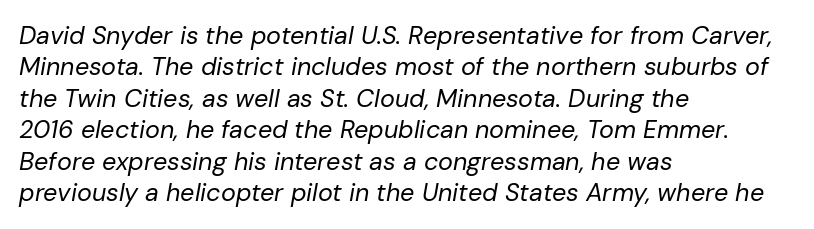
Q: Is the text bold? A: No.
Q: Is the text italic (slanted)? A: Yes, it leans right by about 10 degrees.
Q: Is the text underlined? A: No.
Q: How is the paragraph aligned? A: Left-aligned.
Q: Is the spacing between letters normal or unusually wide? A: Normal.
Q: Is the spacing between lines tight, normal or loose? A: Normal.
